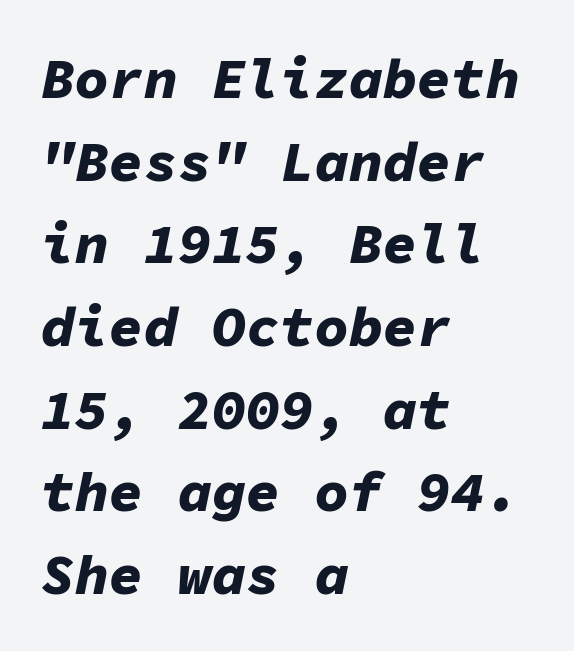
The image shows 57 px bold type, italic (leaning right), monospaced; set left-aligned, normal line spacing (1.45x), normal letter spacing, not underlined; low stroke contrast and a medium x-height.
